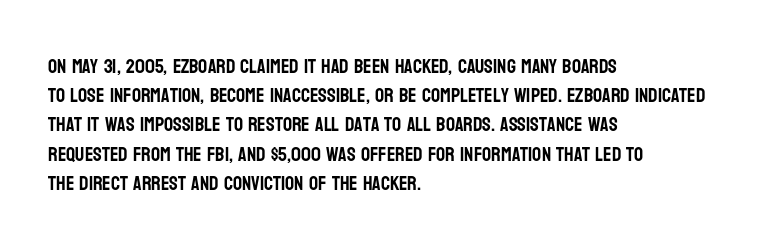
A bare baseline throughout the passage. Tracking value appears to be zero — textbook default spacing. The lettering holds an erect, upright posture throughout. The lines in this sample share a left origin and differ only in where they stop.
